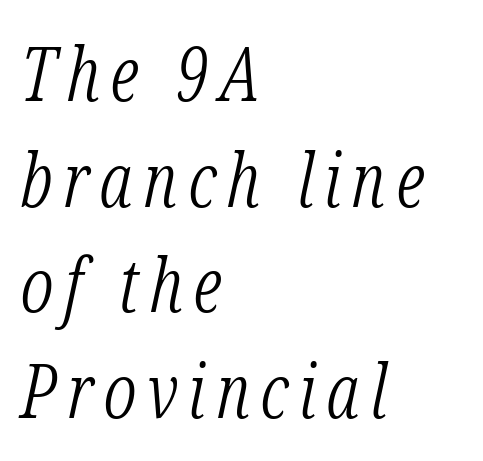
Each letter keeps its own natural width here, so spacing adapts to shape. Has an underline been added? It has not. In terms of posture, this sample is oblique. The rendering shows small feet on the letterforms — a serif design.
